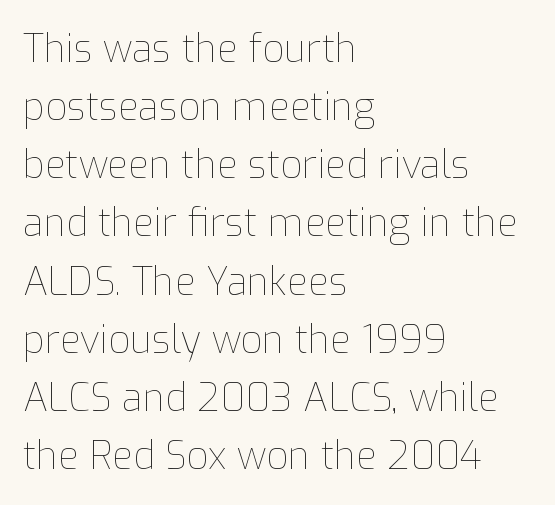
{"italic": "no", "bold": "no", "weight": "thin", "width": "normal", "stroke_contrast": "low", "x_height": "medium", "monospaced": "no", "underline": "no", "align": "left", "line_spacing": "normal", "line_spacing_ratio": 1.53, "letter_spacing": "normal", "letter_spacing_em": 0.0, "glyph_px": 38}
